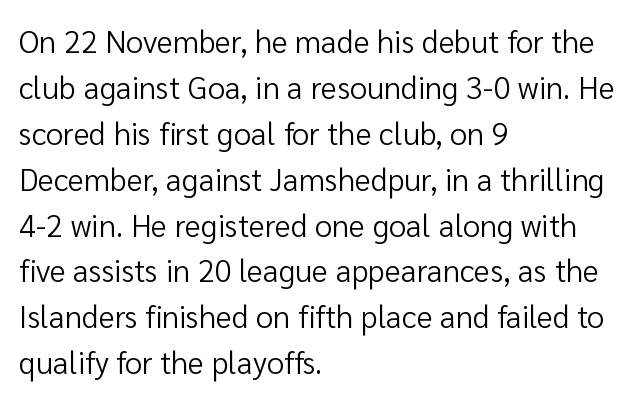
Q: Is the text bold? A: No.
Q: Is the text italic (slanted)? A: No, it is upright.
Q: Is the typeface a serif or a sans-serif typeface? A: Sans-serif.
Q: Is the text underlined? A: No.
Q: How is the paragraph aligned? A: Left-aligned.
Q: Is the spacing between letters normal or unusually wide? A: Normal.
Q: Is the spacing between lines tight, normal or loose? A: Normal.
Q: Width (condensed, normal, or wide)? A: Normal.
Q: Stroke contrast? A: Low.
Q: x-height? A: Medium.
Q: Monospaced? A: No.
